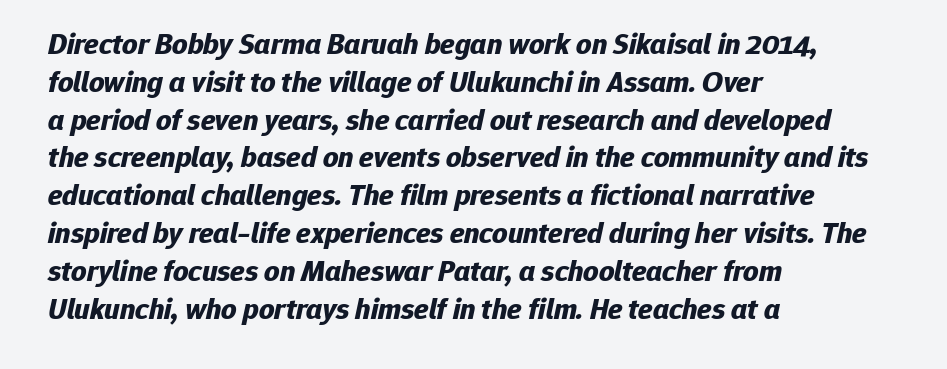
{"italic": "yes", "lean": "right", "slant_degrees": 12, "bold": "yes", "weight": "bold", "width": "normal", "stroke_contrast": "low", "x_height": "medium", "monospaced": "no", "underline": "no", "align": "left", "line_spacing": "normal", "line_spacing_ratio": 1.26, "letter_spacing": "normal", "letter_spacing_em": 0.0, "glyph_px": 30}
